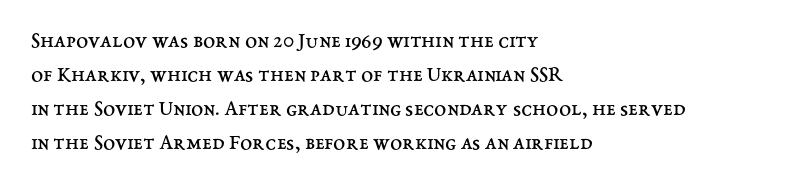
The image shows 22 px text type, upright; set left-aligned, normal line spacing (1.55x), normal letter spacing, not underlined.
